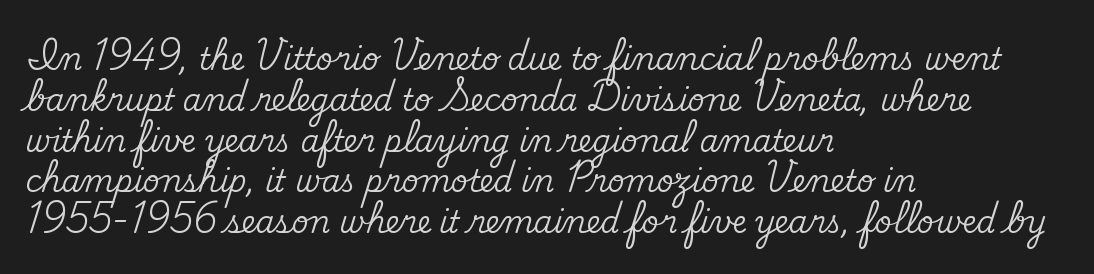
The image shows 30 px text type; set left-aligned, normal line spacing (1.36x), normal letter spacing, not underlined; medium stroke contrast and a small x-height.
